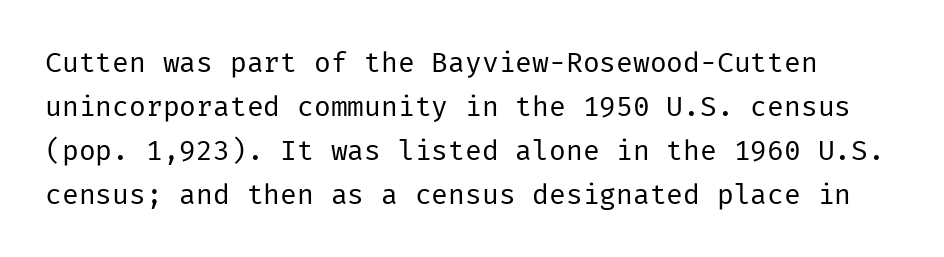
When letters stand straight like this, we call the style roman or upright. Is the type heavy? It reads as light-to-regular instead. Type without underlining. Reading down the column, the eye jumps a familiar distance to each next line. Nothing unusual about the tracking: characters are spaced as the font intends.
